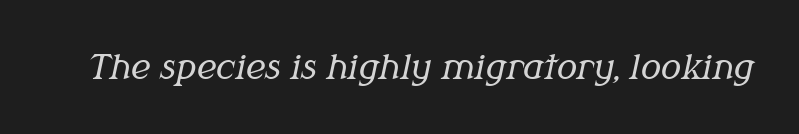
The image shows 34 px regular-weight serif type, italic (leaning right); set normal letter spacing, not underlined; medium stroke contrast and a medium x-height.
